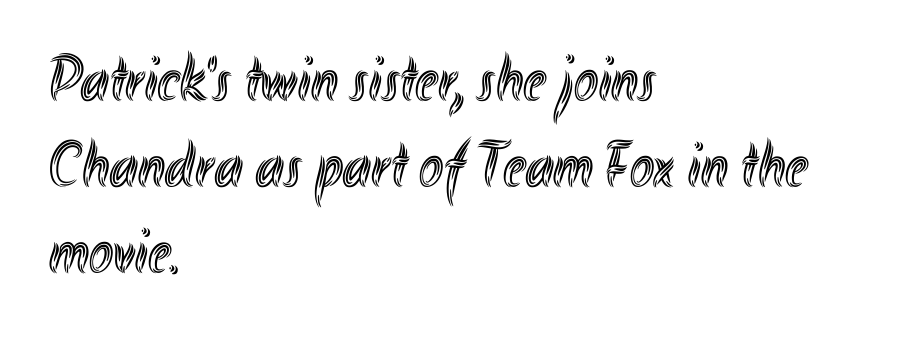
These lines sit exactly where default settings would place them. Line starts are locked; line ends wander. The horizontal fit of the characters is conventional and even. The zone under the glyphs is completely vacant. Varying glyph widths throughout — classic text-font behaviour.
